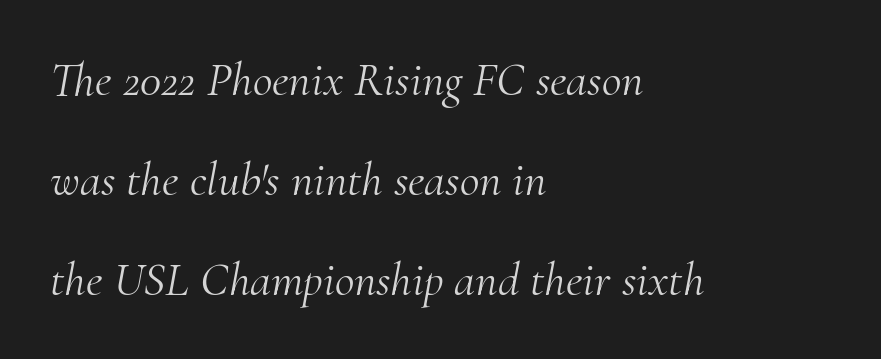
The image shows 48 px light serif type, italic (leaning right); set left-aligned, loose line spacing (2.08x), normal letter spacing, not underlined; medium stroke contrast and a small x-height.
